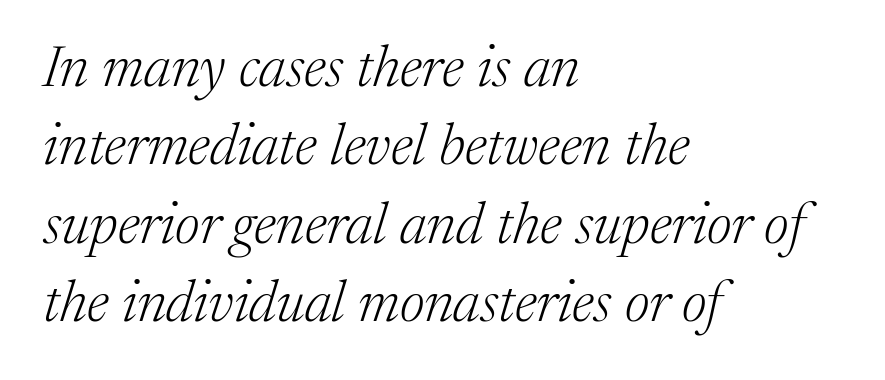
The image shows 58 px light serif type, italic (leaning right); set left-aligned, normal line spacing (1.35x), normal letter spacing, not underlined; medium stroke contrast and a medium x-height.
